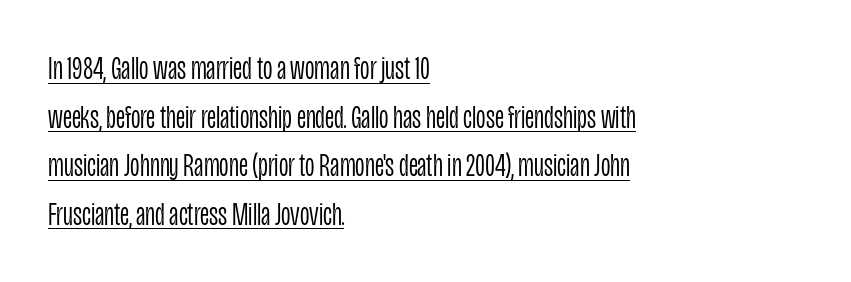
Q: Is the text bold? A: No.
Q: Is the text italic (slanted)? A: No, it is upright.
Q: Is the typeface a serif or a sans-serif typeface? A: Sans-serif.
Q: Is the text underlined? A: Yes.
Q: How is the paragraph aligned? A: Left-aligned.
Q: Is the spacing between letters normal or unusually wide? A: Normal.
Q: Is the spacing between lines tight, normal or loose? A: Normal.
Q: Width (condensed, normal, or wide)? A: Condensed.
Q: Stroke contrast? A: Low.
Q: x-height? A: Large.
Q: Monospaced? A: No.
